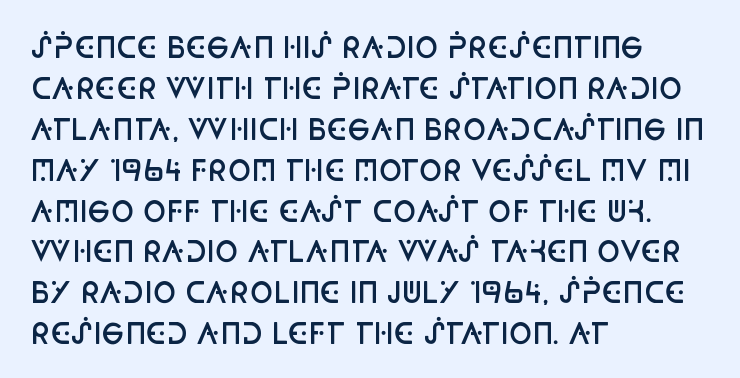
The paragraph shown leans on its left margin. A bit beefed up — I'd call it semibold rather than bold. Bare-footed words on every line. Quick note: interline space is typical.
